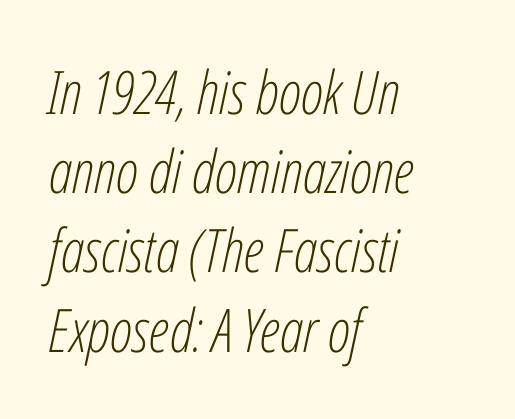
The image shows 60 px light, condensed type, italic (leaning right); set left-aligned, normal line spacing (1.32x), normal letter spacing, not underlined; low stroke contrast and a medium x-height.
